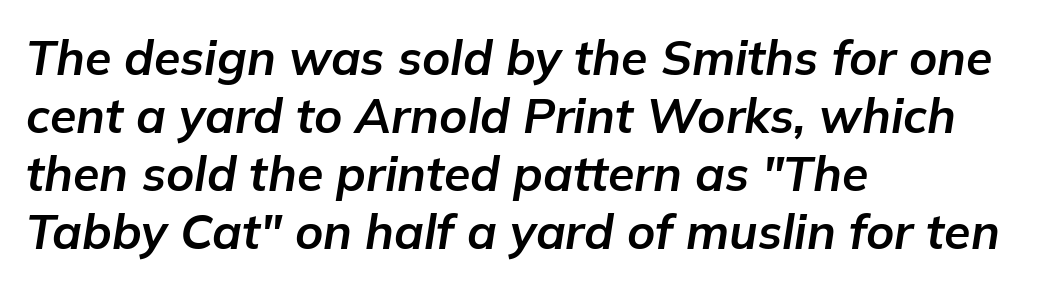
{"italic": "yes", "lean": "right", "slant_degrees": 9, "bold": "yes", "weight": "bold", "width": "normal", "stroke_contrast": "low", "x_height": "medium", "monospaced": "no", "underline": "no", "align": "left", "line_spacing_ratio": 1.21, "letter_spacing": "normal", "letter_spacing_em": 0.0, "glyph_px": 48}
